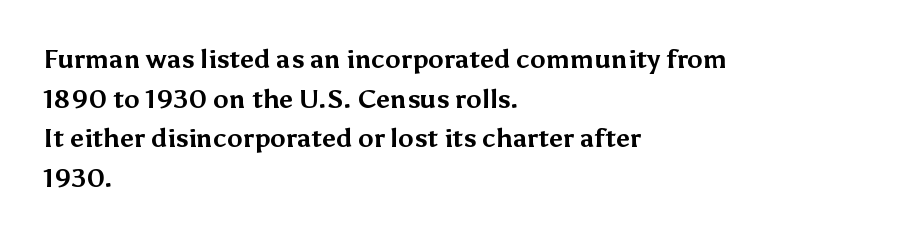
Line spacing here is normal. Words float on clear page, feet unadorned. Each glyph is drawn with heavy, bold strokes. There is no visible air inserted between adjacent glyphs. These lines are set flush left with a ragged right edge. This is roman type, the default non-slanted kind.
